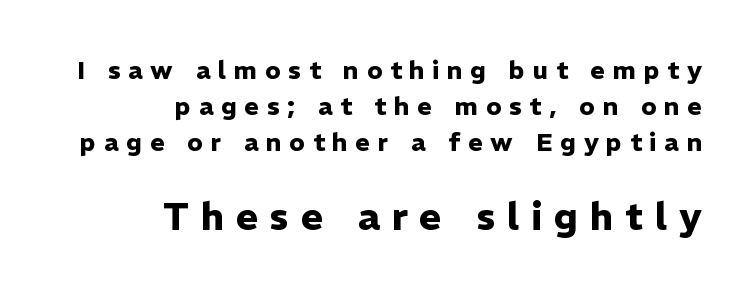
{"serif": "no", "italic": "no", "bold": "yes", "weight": "heavy", "width": "normal", "stroke_contrast": "low", "x_height": "medium", "monospaced": "no", "underline": "no", "align": "right", "line_spacing": "normal", "line_spacing_ratio": 1.44, "letter_spacing": "wide", "letter_spacing_em": 0.31, "larger_block": "second", "size_ratio": 1.52, "glyph_px": 38}
